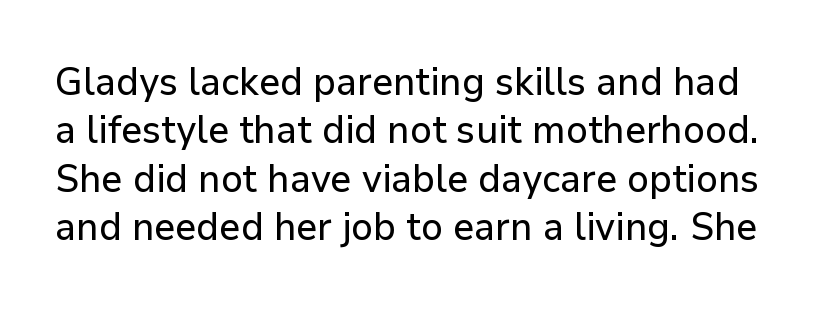
Nope, not italic — everything's standing straight. This sample has the flowing, uneven cadence of proportional lettering. Nothing unusual about the tracking: characters are spaced as the font intends. Check under the words: just untouched page.
